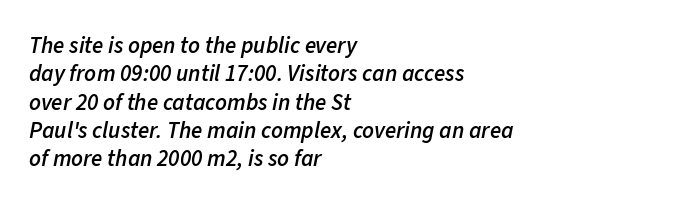
{"italic": "yes", "lean": "right", "slant_degrees": 11, "bold": "semi", "underline": "no", "align": "left", "line_spacing_ratio": 1.23, "letter_spacing": "normal", "letter_spacing_em": 0.0, "glyph_px": 23}
